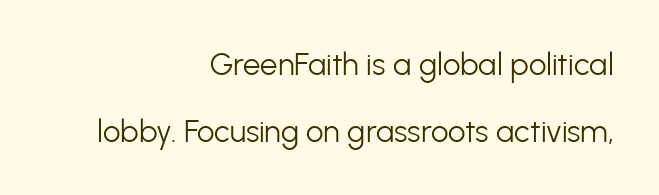
{"serif": "no", "italic": "no", "bold": "no", "weight": "light", "width": "normal", "stroke_contrast": "low", "x_height": "medium", "monospaced": "no", "underline": "no", "align": "right", "line_spacing": "loose", "line_spacing_ratio": 2.15, "letter_spacing": "normal", "letter_spacing_em": 0.0, "glyph_px": 31}
